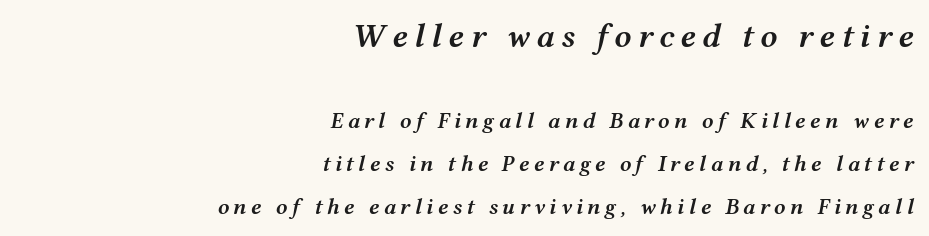
Q: Is the text bold? A: Semi-bold.
Q: Is the text italic (slanted)? A: Yes, it leans right by about 12 degrees.
Q: Is the text underlined? A: No.
Q: How is the paragraph aligned? A: Right-aligned.
Q: Which block of text is set in a larger size, the first (top) or the second (bottom)? A: The first (top) one.
Q: Width (condensed, normal, or wide)? A: Wide.
Q: Stroke contrast? A: Medium.
Q: x-height? A: Medium.
Q: Monospaced? A: No.
